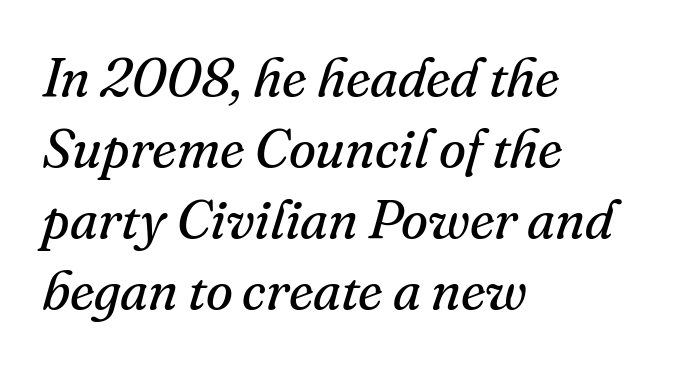
The passage shown is typeset with a serif family. This sample uses an oblique cut, with every glyph tilted off the vertical. This sample keeps an unexceptional amount of space between lines. The rendering anchors every line to the left-hand side.
